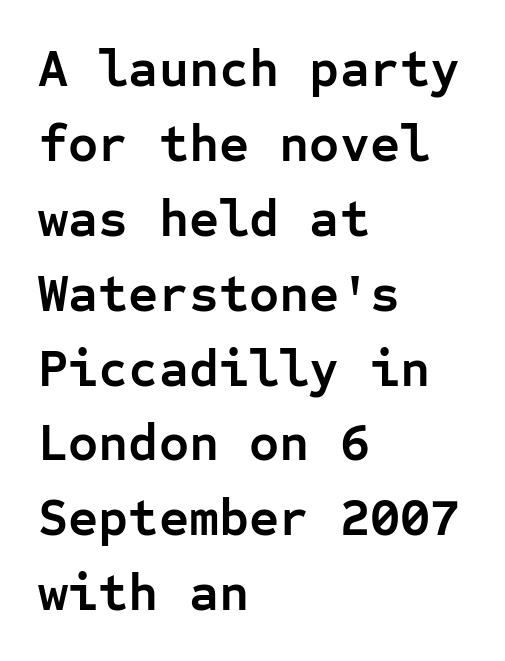
Q: Is the text bold? A: Yes.
Q: Is the text italic (slanted)? A: No, it is upright.
Q: Is the typeface a serif or a sans-serif typeface? A: Sans-serif.
Q: Is the text underlined? A: No.
Q: How is the paragraph aligned? A: Left-aligned.
Q: Is the spacing between letters normal or unusually wide? A: Normal.
Q: Is the spacing between lines tight, normal or loose? A: Normal.
Q: Width (condensed, normal, or wide)? A: Normal.
Q: Stroke contrast? A: Low.
Q: x-height? A: Medium.
Q: Monospaced? A: Yes.
